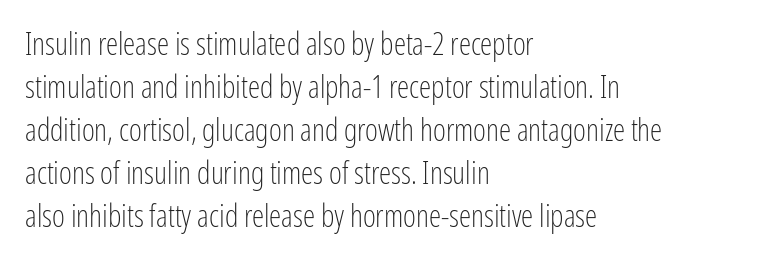
The image shows 31 px light, condensed sans-serif type, upright; set left-aligned, normal line spacing (1.39x), normal letter spacing, not underlined; low stroke contrast and a medium x-height.
